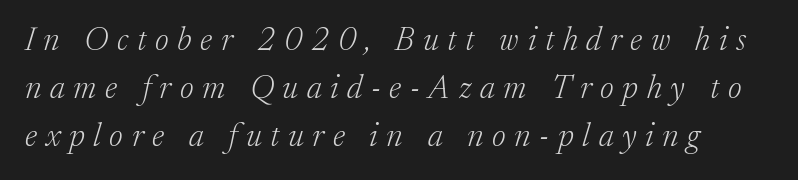
The image shows 33 px light serif type, italic (leaning right); set normal line spacing (1.45x), unusually wide letter spacing (+0.26 em), not underlined; low stroke contrast and a medium x-height.
